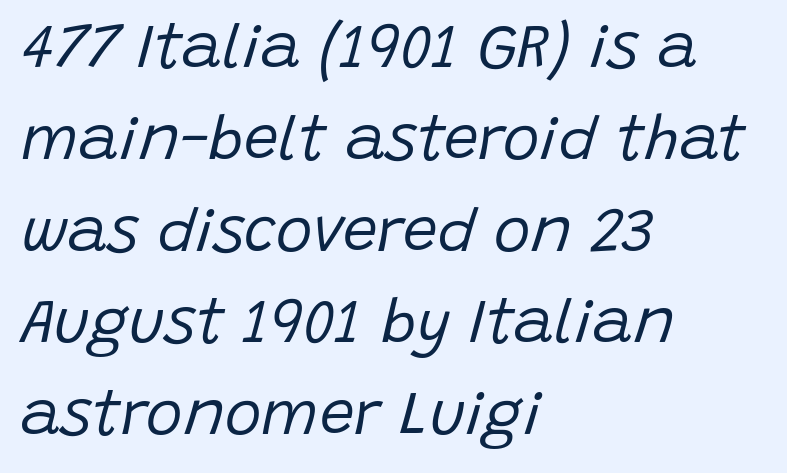
Q: Is the text bold? A: No.
Q: Is the text italic (slanted)? A: Yes, it leans right by about 15 degrees.
Q: Is the text underlined? A: No.
Q: How is the paragraph aligned? A: Left-aligned.
Q: Is the spacing between letters normal or unusually wide? A: Normal.
Q: Is the spacing between lines tight, normal or loose? A: Normal.
Q: Width (condensed, normal, or wide)? A: Normal.
Q: Stroke contrast? A: Low.
Q: x-height? A: Large.
Q: Monospaced? A: No.
